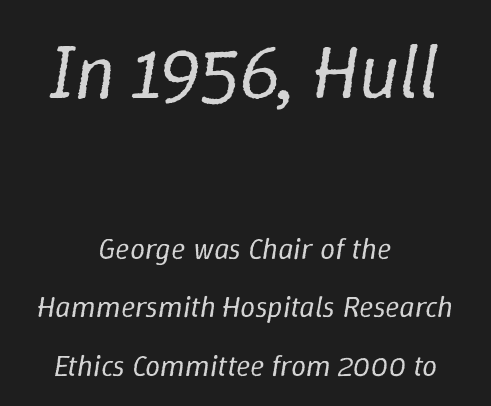
{"italic": "yes", "lean": "right", "slant_degrees": 9, "bold": "no", "weight": "regular", "width": "normal", "stroke_contrast": "low", "x_height": "medium", "monospaced": "no", "underline": "no", "align": "center", "line_spacing": "loose", "line_spacing_ratio": 1.94, "letter_spacing": "normal", "letter_spacing_em": 0.0, "larger_block": "first", "size_ratio": 2.53, "glyph_px": 76}
